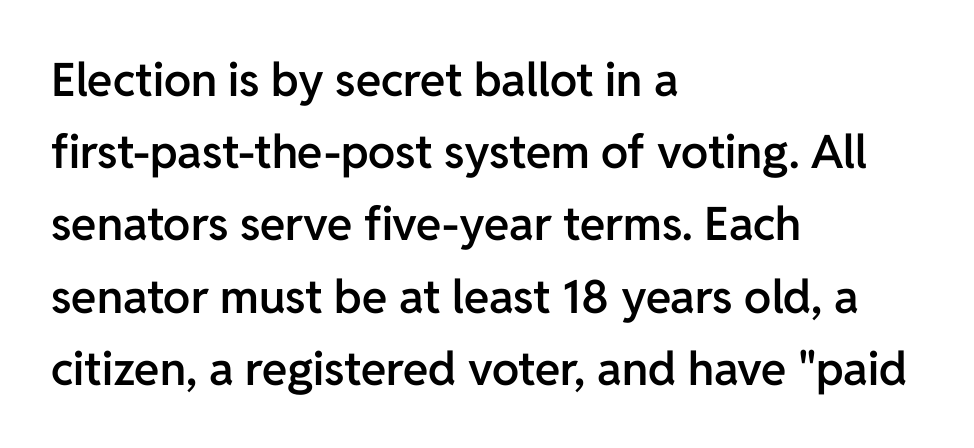
The lines are quadded left. A typesetter would call this proportional, since set widths differ per character. Glyph-to-glyph distance matches everyday printed text. The face used here is a sans, in the tradition of grotesques and geometrics. The vertical gap from one line to the next is medium.
